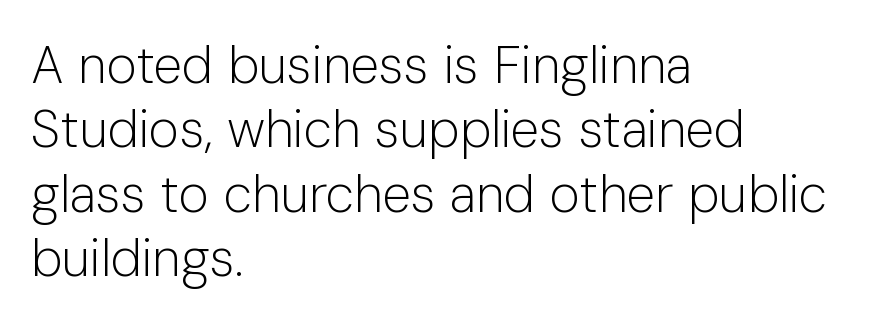
Looks like regular typesetting: each glyph gets only the width it needs. Does extra space separate the letters? No, they use regular spacing. The glyphs in this specimen are sans serif. The letterforms sit at book weight or below. These lines are set flush left with a ragged right edge.
